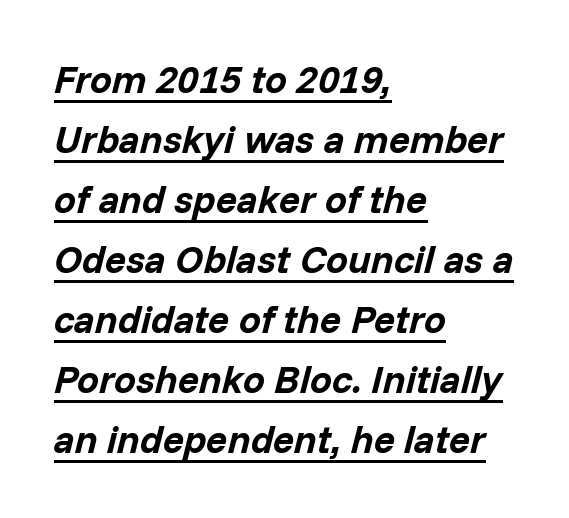
Q: Is the text bold? A: Yes.
Q: Is the text italic (slanted)? A: Yes, it leans right by about 14 degrees.
Q: Is the text underlined? A: Yes.
Q: How is the paragraph aligned? A: Left-aligned.
Q: Is the spacing between letters normal or unusually wide? A: Normal.
Q: Is the spacing between lines tight, normal or loose? A: Normal.
Q: Width (condensed, normal, or wide)? A: Normal.
Q: Stroke contrast? A: Low.
Q: x-height? A: Medium.
Q: Monospaced? A: No.
